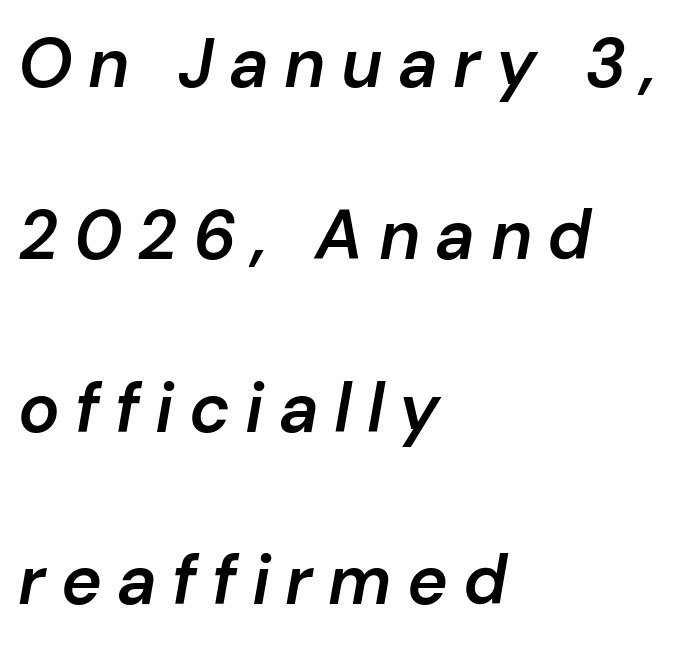
{"italic": "yes", "lean": "right", "slant_degrees": 10, "bold": "semi", "weight": "semibold", "width": "normal", "stroke_contrast": "low", "x_height": "medium", "monospaced": "no", "underline": "no", "align": "left", "line_spacing": "loose", "line_spacing_ratio": 2.5, "letter_spacing": "wide", "letter_spacing_em": 0.22, "glyph_px": 69}
